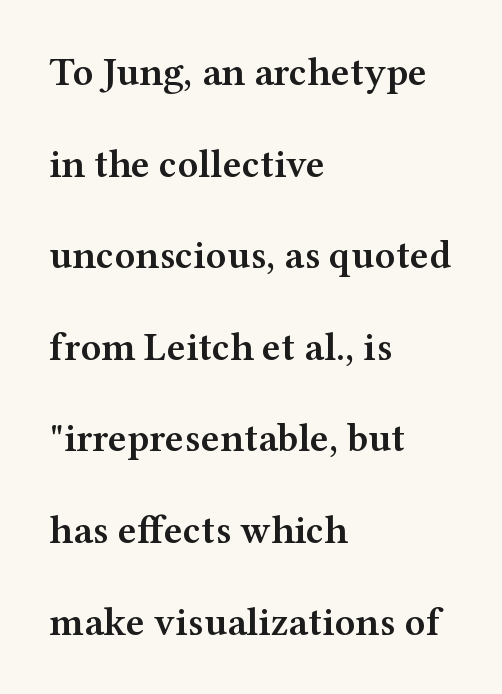
{"serif": "yes", "italic": "no", "bold": "semi", "weight": "semibold", "width": "wide", "stroke_contrast": "medium", "x_height": "medium", "monospaced": "no", "underline": "no", "align": "left", "line_spacing": "loose", "line_spacing_ratio": 2.29, "letter_spacing": "normal", "letter_spacing_em": 0.0, "glyph_px": 40}
